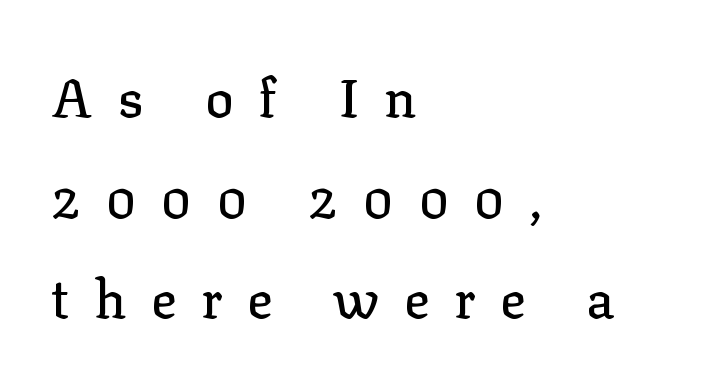
The letters carry serifs — small finishing strokes at the ends of their stems. Looks like regular typesetting: each glyph gets only the width it needs. The tracking reads as deliberately expanded to a designer's eye. The vertical gap from one line to the next is large.
